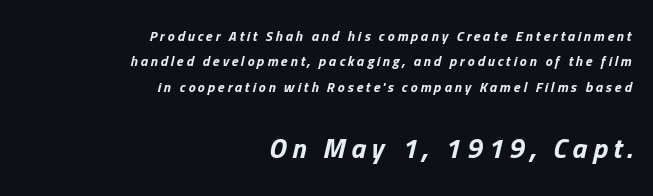
{"italic": "yes", "lean": "right", "slant_degrees": 13, "bold": "yes", "weight": "bold", "width": "normal", "stroke_contrast": "low", "x_height": "medium", "monospaced": "no", "underline": "no", "align": "right", "line_spacing_ratio": 1.82, "letter_spacing": "wide", "letter_spacing_em": 0.2, "larger_block": "second", "size_ratio": 2.0, "glyph_px": 28}
